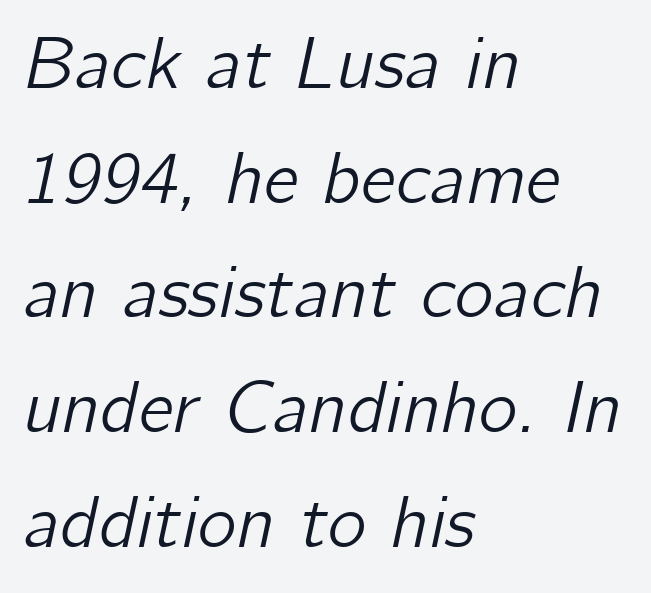
The image shows 74 px text type, italic (leaning right); set left-aligned, normal line spacing (1.55x), normal letter spacing, not underlined; low stroke contrast and a medium x-height.
